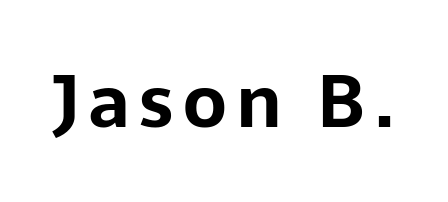
Q: Is the text bold? A: Yes.
Q: Is the text italic (slanted)? A: No, it is upright.
Q: Is the typeface a serif or a sans-serif typeface? A: Sans-serif.
Q: Is the text underlined? A: No.
Q: Width (condensed, normal, or wide)? A: Normal.
Q: Stroke contrast? A: Low.
Q: x-height? A: Medium.
Q: Monospaced? A: No.
